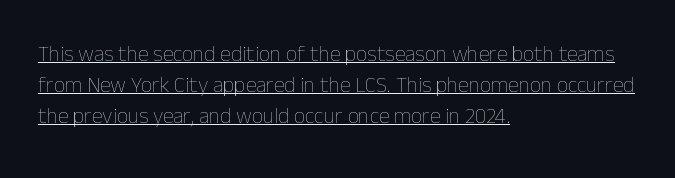
{"italic": "no", "bold": "no", "underline": "yes", "align": "left", "line_spacing": "normal", "line_spacing_ratio": 1.42, "letter_spacing": "normal", "letter_spacing_em": 0.0, "glyph_px": 22}
